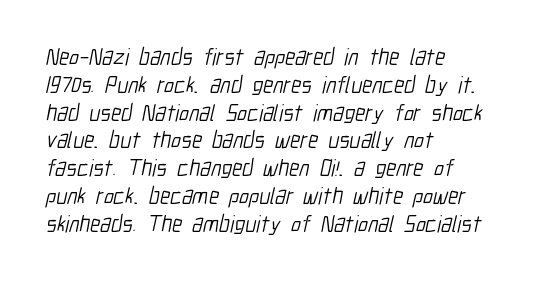
{"bold": "no", "underline": "no", "align": "left", "line_spacing_ratio": 1.21, "letter_spacing": "normal", "letter_spacing_em": 0.0, "glyph_px": 23}
